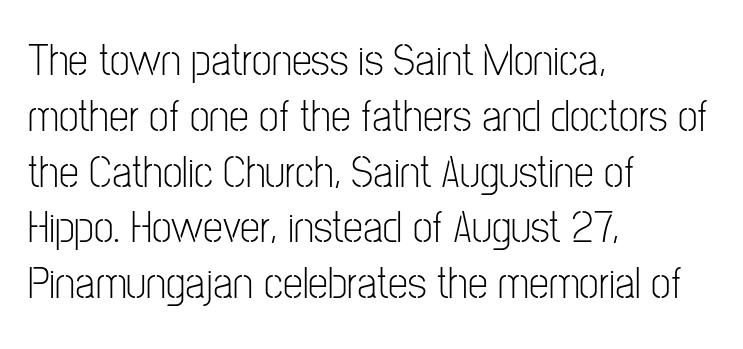
{"serif": "no", "italic": "no", "bold": "no", "weight": "light", "width": "condensed", "stroke_contrast": "low", "x_height": "medium", "monospaced": "no", "underline": "no", "align": "left", "line_spacing_ratio": 1.24, "letter_spacing": "normal", "letter_spacing_em": 0.0, "glyph_px": 45}
